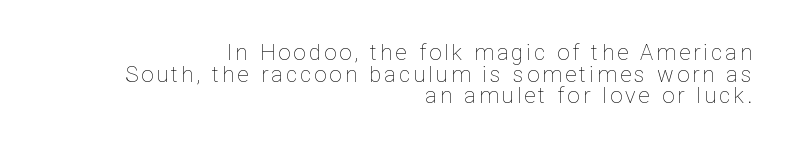
{"italic": "no", "bold": "no", "underline": "no", "align": "right", "line_spacing": "tight", "line_spacing_ratio": 0.98, "glyph_px": 22}
